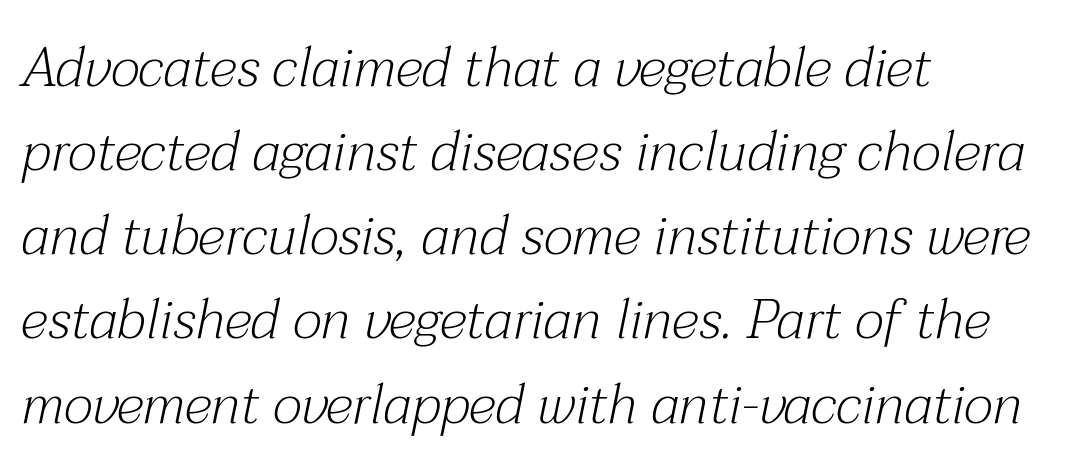
{"serif": "yes", "italic": "yes", "lean": "right", "slant_degrees": 12, "bold": "no", "weight": "light", "width": "normal", "stroke_contrast": "medium", "x_height": "medium", "monospaced": "no", "underline": "no", "align": "left", "line_spacing": "normal", "line_spacing_ratio": 1.53, "letter_spacing": "normal", "letter_spacing_em": 0.0, "glyph_px": 55}
